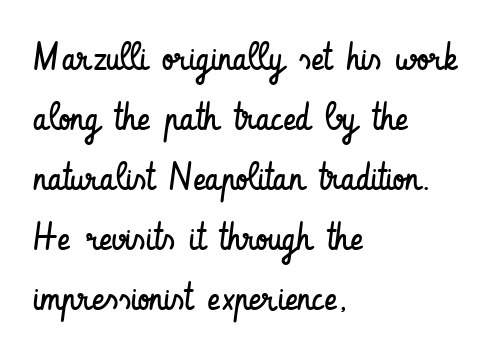
The image shows 38 px regular-weight, condensed sans-serif type, upright; set left-aligned, normal line spacing (1.58x), normal letter spacing, not underlined; low stroke contrast and a small x-height.
